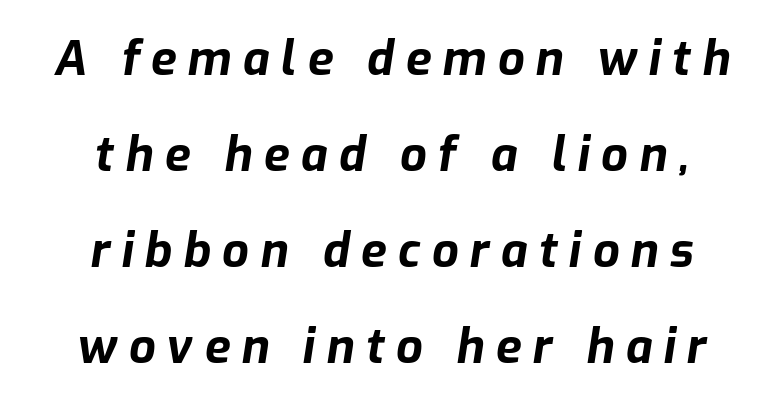
The image shows 47 px bold type, italic (leaning right); set centered, loose line spacing (2.04x), unusually wide letter spacing (+0.24 em), not underlined; low stroke contrast and a medium x-height.
